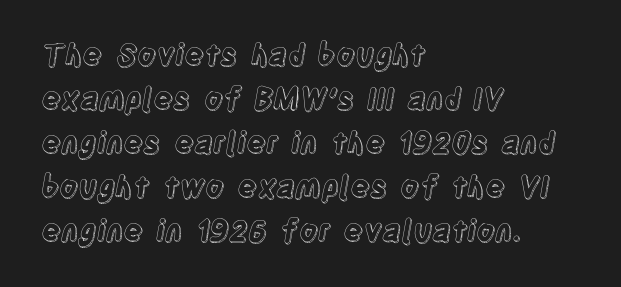
The image shows 29 px condensed type; set left-aligned, normal line spacing (1.52x), normal letter spacing, not underlined; a large x-height.
